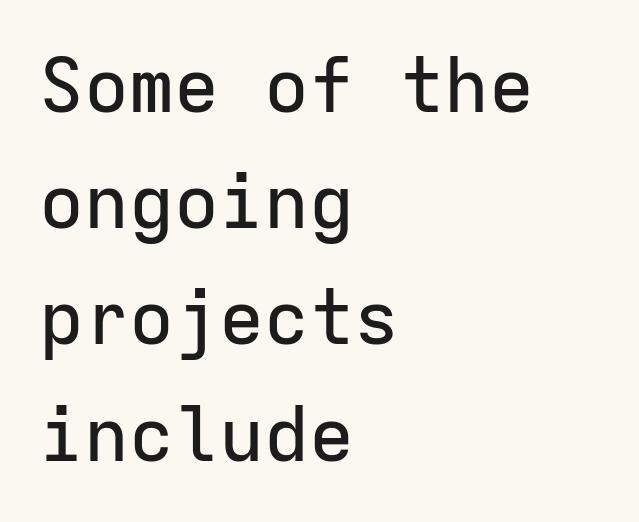
{"serif": "no", "italic": "no", "width": "normal", "stroke_contrast": "low", "x_height": "medium", "monospaced": "yes", "underline": "no", "align": "left", "line_spacing": "normal", "line_spacing_ratio": 1.55, "letter_spacing": "normal", "letter_spacing_em": 0.0, "glyph_px": 75}
